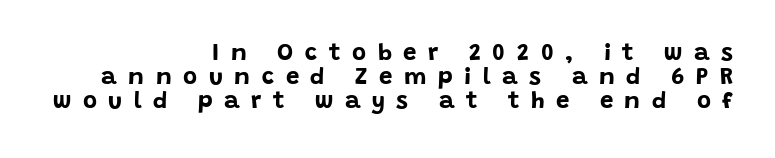
The image shows 24 px bold type, upright; set right-aligned, tight line spacing (1.01x), unusually wide letter spacing (+0.48 em), not underlined.
